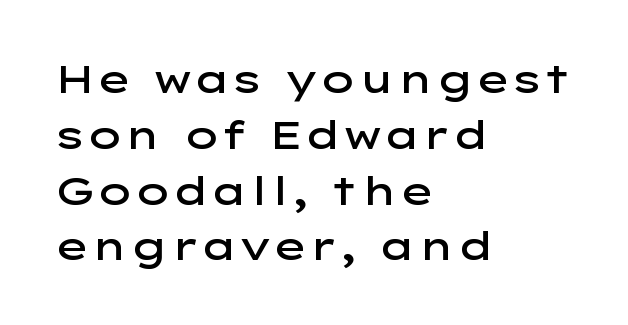
Normally led — the rows are evenly, conventionally spaced. Short note: letters normally spaced. What weight is shown? A semibold, between regular and bold. The rendering uses natural spacing where letterforms have individual widths.
